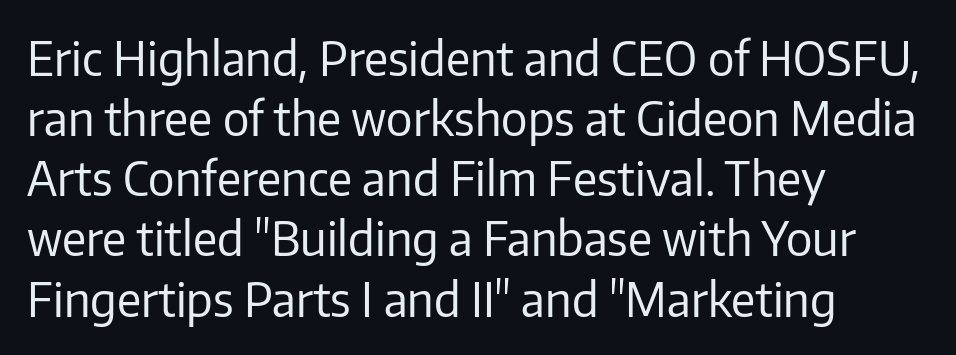
The image shows 47 px regular-weight sans-serif type, upright; set left-aligned, normal line spacing (1.28x), normal letter spacing, not underlined; low stroke contrast and a medium x-height.
